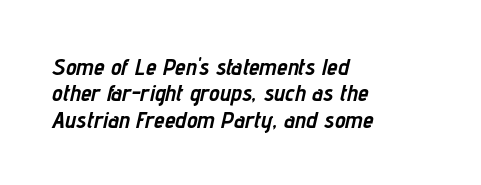
{"italic": "yes", "lean": "right", "slant_degrees": 12, "bold": "yes", "underline": "no", "align": "left", "line_spacing": "tight", "line_spacing_ratio": 1.1, "letter_spacing": "normal", "letter_spacing_em": 0.0, "glyph_px": 24}
